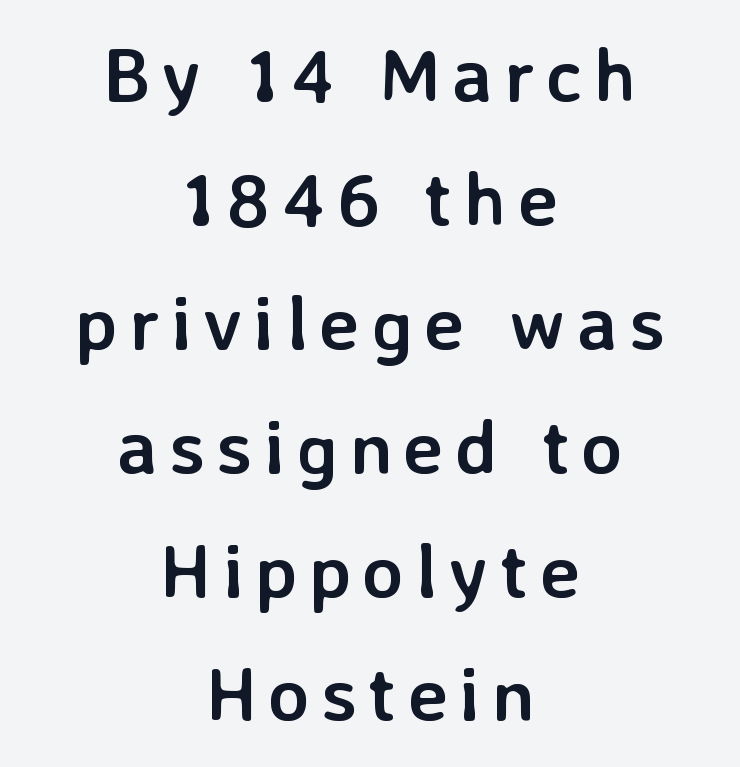
{"serif": "no", "italic": "no", "bold": "yes", "weight": "semibold", "width": "normal", "stroke_contrast": "low", "x_height": "medium", "monospaced": "no", "underline": "no", "align": "center", "line_spacing": "normal", "line_spacing_ratio": 1.63, "glyph_px": 76}
